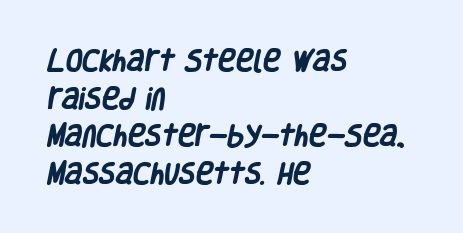
{"bold": "yes", "underline": "no", "align": "left", "line_spacing": "normal", "line_spacing_ratio": 1.57, "letter_spacing": "normal", "letter_spacing_em": 0.0, "glyph_px": 24}
